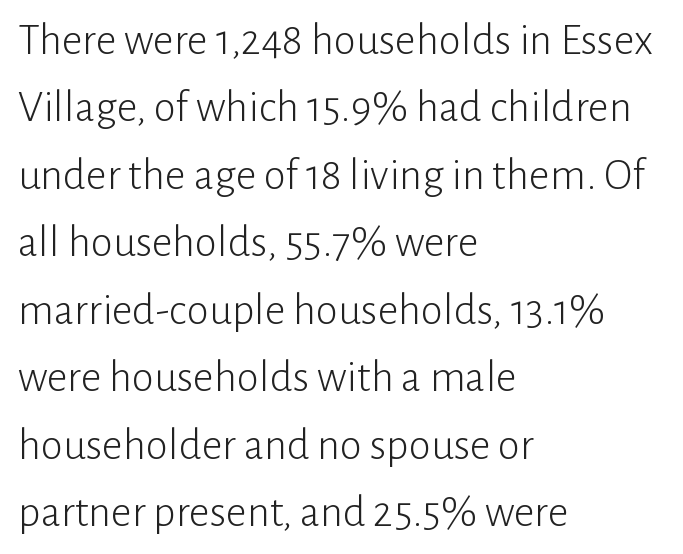
The letters advance in unequal steps, a hallmark of proportional type. If you measured baseline to baseline, you'd find a middling distance. Type style note: lacks serifs. Is the block centered? No — it sits flush against the left margin. How are the letters spaced? Ordinarily, with no added tracking.
